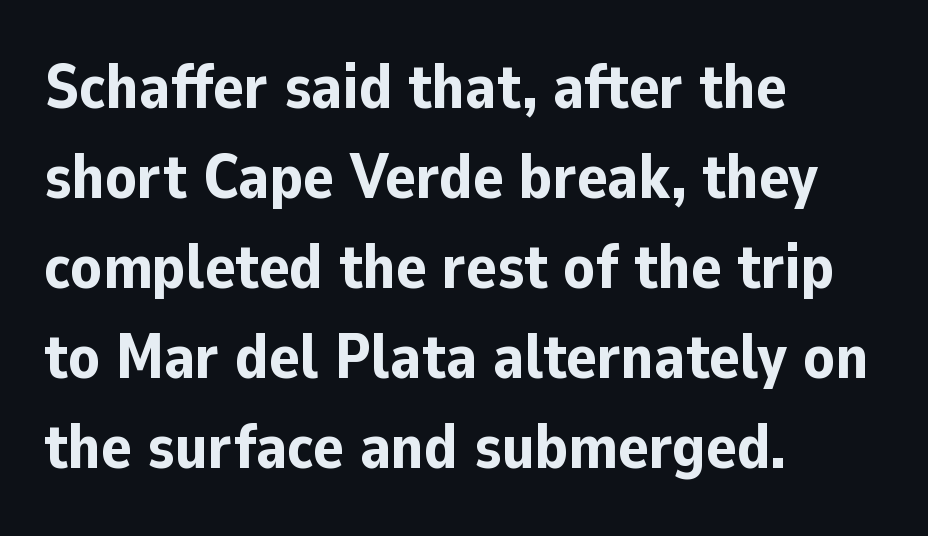
Q: Is the text bold? A: Yes.
Q: Is the text italic (slanted)? A: No, it is upright.
Q: Is the typeface a serif or a sans-serif typeface? A: Sans-serif.
Q: Is the text underlined? A: No.
Q: How is the paragraph aligned? A: Left-aligned.
Q: Is the spacing between letters normal or unusually wide? A: Normal.
Q: Is the spacing between lines tight, normal or loose? A: Normal.
Q: Width (condensed, normal, or wide)? A: Normal.
Q: Stroke contrast? A: Low.
Q: x-height? A: Medium.
Q: Monospaced? A: No.
